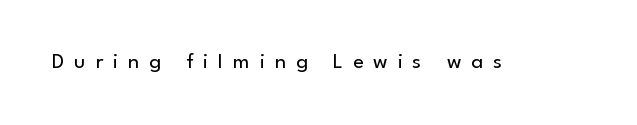
Q: Is the text bold? A: No.
Q: Is the text italic (slanted)? A: No, it is upright.
Q: Is the text underlined? A: No.
Q: Is the spacing between letters normal or unusually wide? A: Unusually wide.
